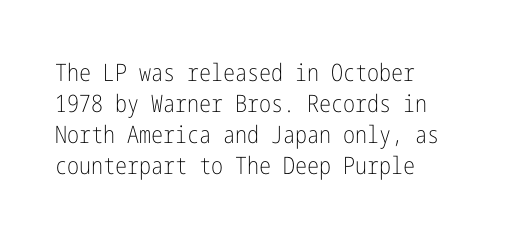
The image shows 24 px text type, upright; set normal line spacing (1.29x), normal letter spacing, not underlined.
